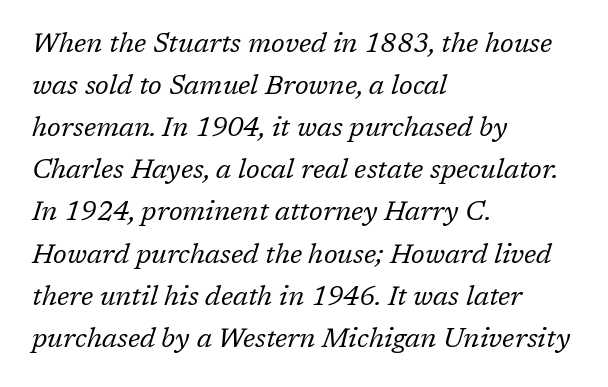
Q: Is the text bold? A: No.
Q: Is the text italic (slanted)? A: Yes, it leans right by about 17 degrees.
Q: Is the text underlined? A: No.
Q: How is the paragraph aligned? A: Left-aligned.
Q: Is the spacing between letters normal or unusually wide? A: Normal.
Q: Is the spacing between lines tight, normal or loose? A: Normal.
